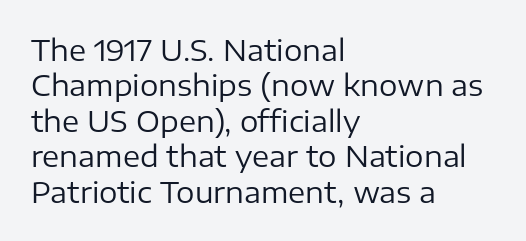
The image shows 29 px regular-weight sans-serif type, upright; set left-aligned, line spacing 1.22x, normal letter spacing, not underlined; low stroke contrast and a medium x-height.
